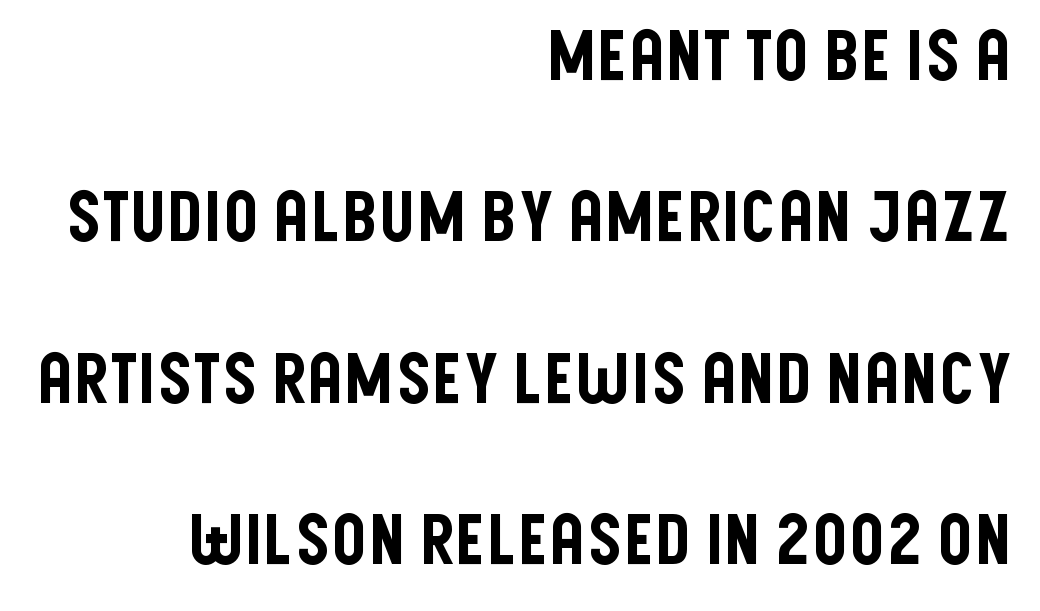
The image shows 69 px condensed sans-serif type, upright; set right-aligned, loose line spacing (2.34x), normal letter spacing, not underlined; low stroke contrast and a large x-height.
